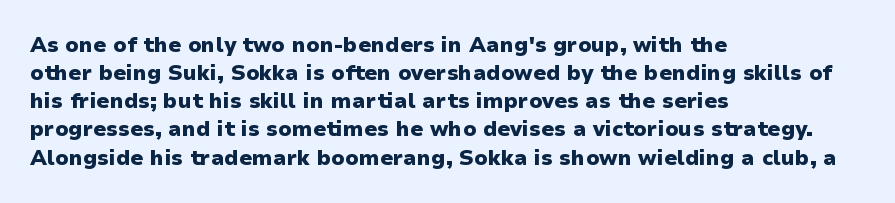
The image shows 21 px bold type, upright; set left-aligned, normal line spacing (1.34x), normal letter spacing, not underlined.
